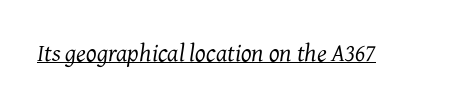
Short note: letters normally spaced. A baseline rule has been typeset under these characters. Weight class: somewhere from thin through regular. This sample uses an oblique cut, with every glyph tilted off the vertical.
